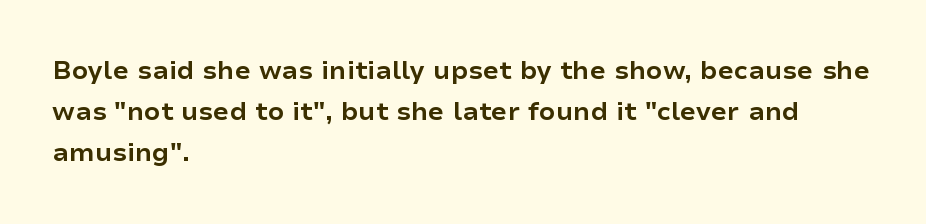
{"italic": "no", "bold": "yes", "underline": "no", "align": "left", "line_spacing": "normal", "line_spacing_ratio": 1.58, "letter_spacing": "normal", "letter_spacing_em": 0.0, "glyph_px": 26}
